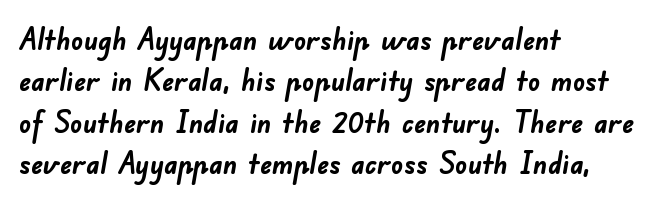
The face used here is proportionally spaced, like ordinary book or web type. Short note: letters normally spaced. The glyphs are unaccompanied by any horizontal stroke below them. Stroke terminals: plain, sans-serif. Compared with typical paragraphs, the rows here are spaced about the same.
